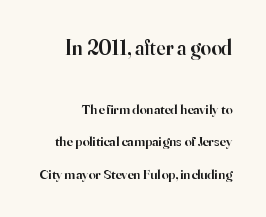
Q: Is the text bold? A: Semi-bold.
Q: Is the text italic (slanted)? A: No, it is upright.
Q: Is the text underlined? A: No.
Q: How is the paragraph aligned? A: Right-aligned.
Q: Is the spacing between letters normal or unusually wide? A: Normal.
Q: Is the spacing between lines tight, normal or loose? A: Loose.
Q: Which block of text is set in a larger size, the first (top) or the second (bottom)? A: The first (top) one.
